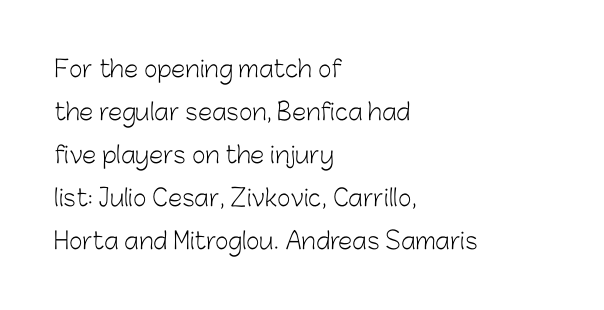
Q: Is the text bold? A: No.
Q: Is the text italic (slanted)? A: No, it is upright.
Q: Is the text underlined? A: No.
Q: How is the paragraph aligned? A: Left-aligned.
Q: Is the spacing between letters normal or unusually wide? A: Normal.
